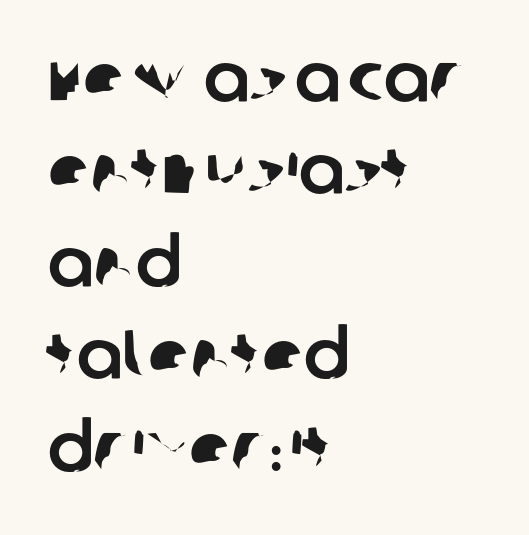
Q: Is the typeface a serif or a sans-serif typeface? A: Sans-serif.
Q: Is the text underlined? A: No.
Q: How is the paragraph aligned? A: Left-aligned.
Q: Is the spacing between letters normal or unusually wide? A: Normal.
Q: Is the spacing between lines tight, normal or loose? A: Normal.
Q: Width (condensed, normal, or wide)? A: Normal.
Q: Stroke contrast? A: Low.
Q: x-height? A: Large.
Q: Monospaced? A: No.
